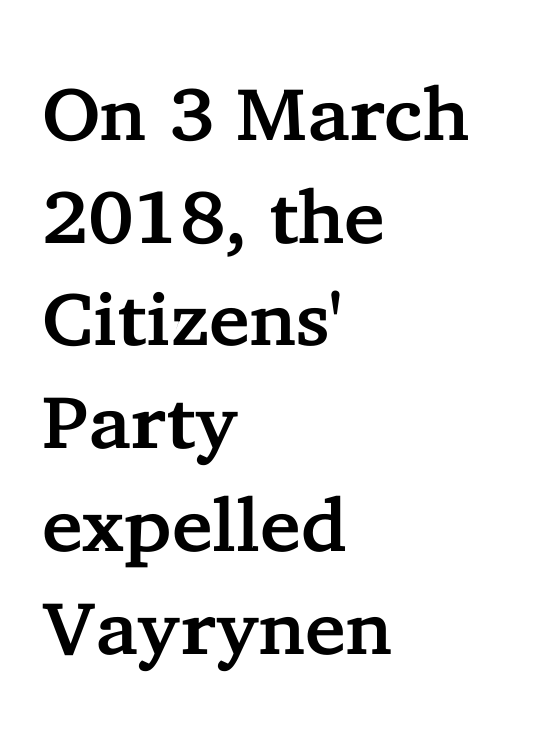
Q: Is the text italic (slanted)? A: No, it is upright.
Q: Is the typeface a serif or a sans-serif typeface? A: Serif.
Q: Is the text underlined? A: No.
Q: How is the paragraph aligned? A: Left-aligned.
Q: Is the spacing between letters normal or unusually wide? A: Normal.
Q: Is the spacing between lines tight, normal or loose? A: Normal.
Q: Width (condensed, normal, or wide)? A: Normal.
Q: Stroke contrast? A: Low.
Q: x-height? A: Medium.
Q: Monospaced? A: No.
